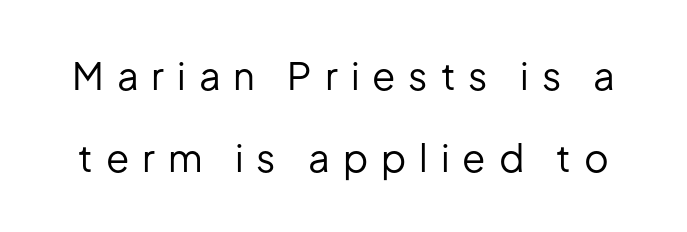
You could only call the tracking loose — the letters float apart. Any mark beneath the type? The region is blank. Honestly, the rows look like they've been pulled way apart. Are there feet on the stems? There aren't — it's a sans.
